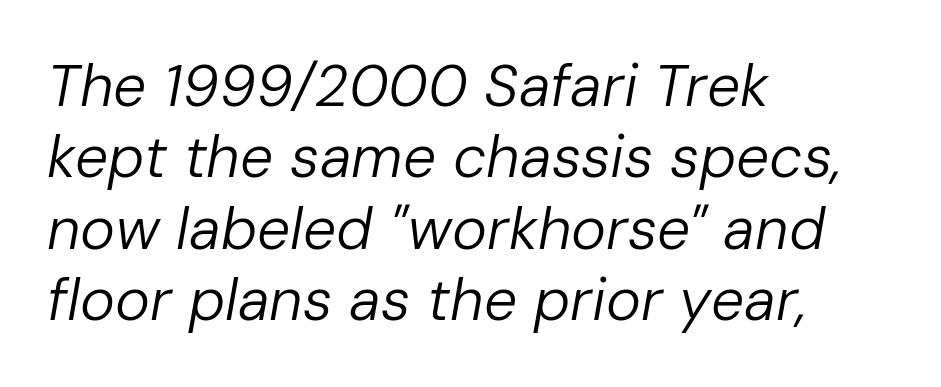
{"italic": "yes", "lean": "right", "slant_degrees": 10, "bold": "no", "weight": "regular", "width": "normal", "stroke_contrast": "low", "x_height": "medium", "monospaced": "no", "underline": "no", "align": "left", "line_spacing_ratio": 1.21, "letter_spacing": "normal", "letter_spacing_em": 0.0, "glyph_px": 59}
